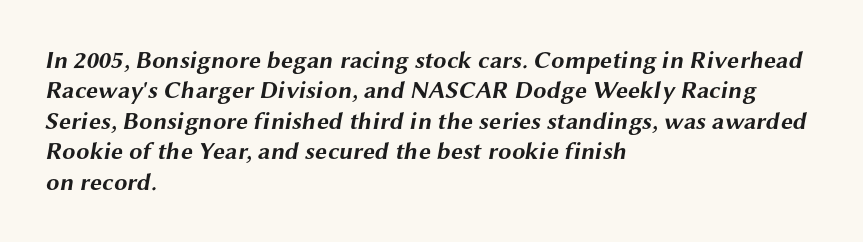
The image shows 24 px bold type; set left-aligned, normal line spacing (1.27x), normal letter spacing, not underlined.
